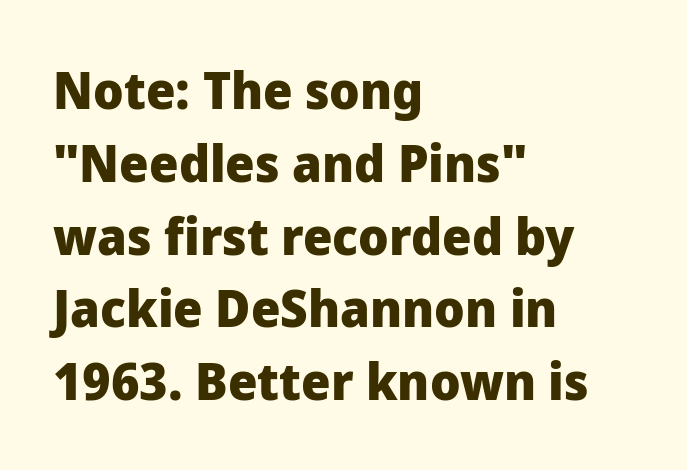
Q: Is the text bold? A: Yes.
Q: Is the text italic (slanted)? A: No, it is upright.
Q: Is the typeface a serif or a sans-serif typeface? A: Sans-serif.
Q: Is the text underlined? A: No.
Q: How is the paragraph aligned? A: Left-aligned.
Q: Is the spacing between letters normal or unusually wide? A: Normal.
Q: Is the spacing between lines tight, normal or loose? A: Normal.
Q: Width (condensed, normal, or wide)? A: Normal.
Q: Stroke contrast? A: Low.
Q: x-height? A: Medium.
Q: Monospaced? A: No.
